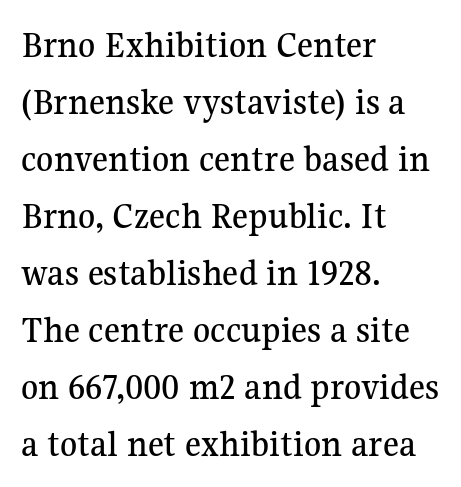
Q: Is the text italic (slanted)? A: No, it is upright.
Q: Is the typeface a serif or a sans-serif typeface? A: Serif.
Q: Is the text underlined? A: No.
Q: How is the paragraph aligned? A: Left-aligned.
Q: Is the spacing between letters normal or unusually wide? A: Normal.
Q: Is the spacing between lines tight, normal or loose? A: Normal.
Q: Width (condensed, normal, or wide)? A: Normal.
Q: Stroke contrast? A: Medium.
Q: x-height? A: Medium.
Q: Monospaced? A: No.
